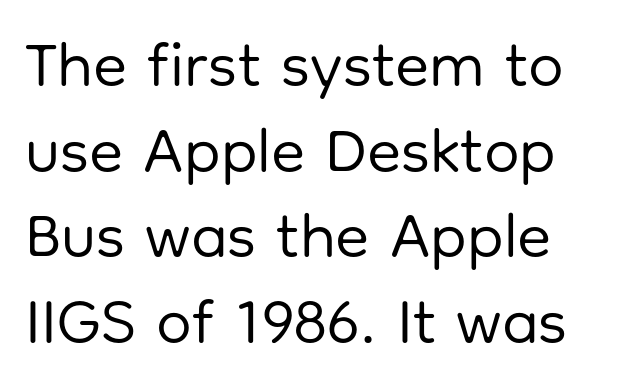
This sample uses an upright cut, with every glyph sitting square on the baseline. Underline: absent. Vertical spacing — default. The passage shown is typed in a proportional face where columns would drift. Heaviness? Minimal to ordinary, like unemphasized prose. Nothing unusual about the tracking: characters are spaced as the font intends.
